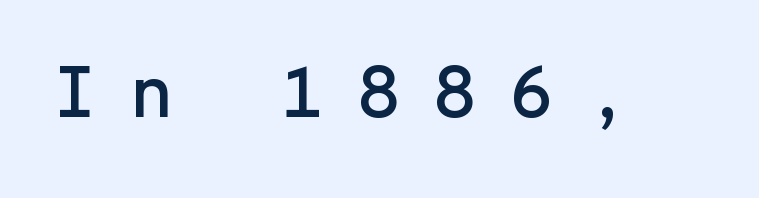
The tracking jumps out immediately: characters are airy and widely separated. Nothing sits at the stroke ends, so this counts as sans-serif. The zone under the glyphs is completely vacant. The rendering uses typewriter-style spacing with identical character cells. This is roman type, the default non-slanted kind.
